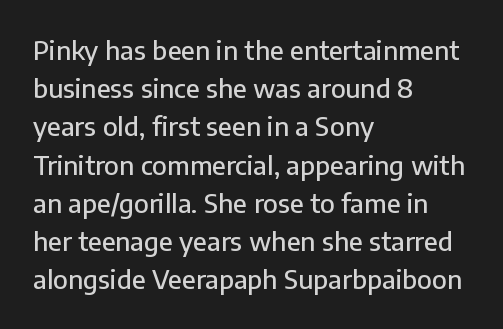
Q: Is the text italic (slanted)? A: No, it is upright.
Q: Is the text underlined? A: No.
Q: How is the paragraph aligned? A: Left-aligned.
Q: Is the spacing between letters normal or unusually wide? A: Normal.
Q: Is the spacing between lines tight, normal or loose? A: Normal.
